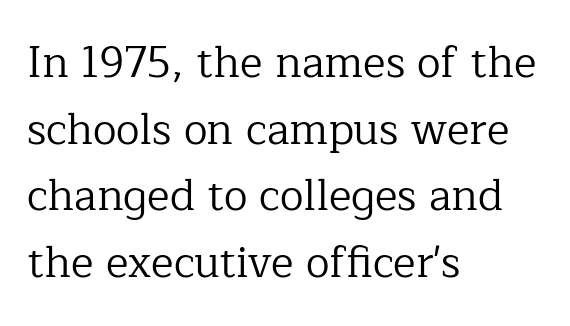
{"serif": "yes", "italic": "no", "bold": "no", "weight": "regular", "width": "normal", "stroke_contrast": "low", "x_height": "medium", "monospaced": "no", "underline": "no", "align": "left", "line_spacing": "normal", "line_spacing_ratio": 1.55, "letter_spacing": "normal", "letter_spacing_em": 0.0, "glyph_px": 43}
